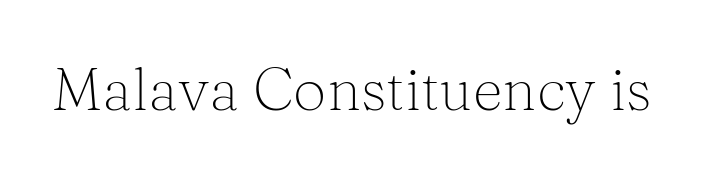
{"serif": "yes", "italic": "no", "bold": "no", "weight": "light", "width": "normal", "stroke_contrast": "medium", "x_height": "medium", "monospaced": "no", "underline": "no", "letter_spacing": "normal", "letter_spacing_em": 0.0, "glyph_px": 59}
